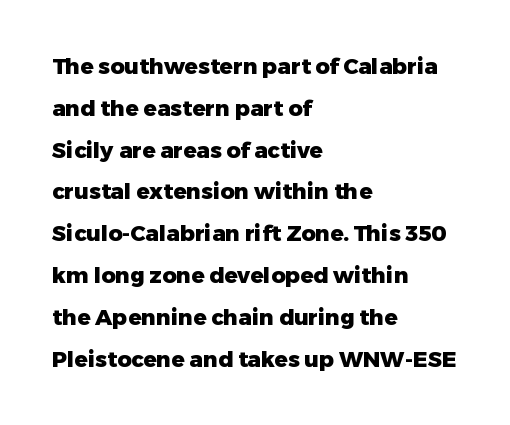
The image shows 22 px bold type, upright; set left-aligned, loose line spacing (1.9x), normal letter spacing, not underlined.
